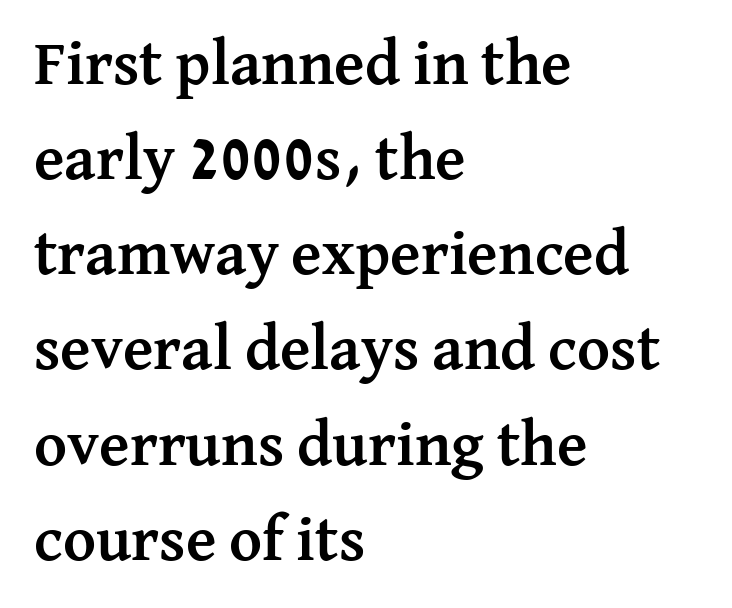
The image shows 63 px semibold serif type, upright; set left-aligned, normal line spacing (1.51x), normal letter spacing, not underlined; medium stroke contrast and a medium x-height.
